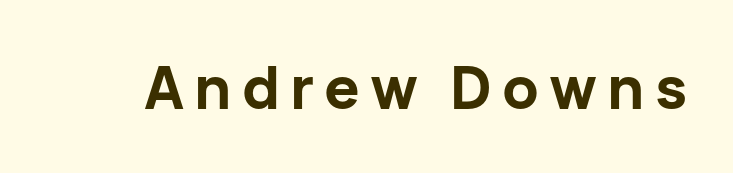
Here the designer chose a conventional face with non-uniform glyph widths. Is there any slant? The stems are plumb. A typesetter would label this face a sans. The zone under the glyphs is completely vacant. Weight check: bold — yes, fully.
